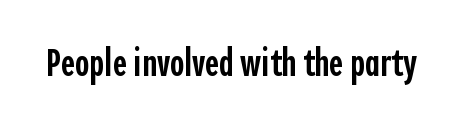
{"serif": "no", "italic": "no", "bold": "semi", "weight": "semibold", "width": "condensed", "x_height": "medium", "monospaced": "no", "underline": "no", "letter_spacing": "normal", "letter_spacing_em": 0.0, "glyph_px": 39}
